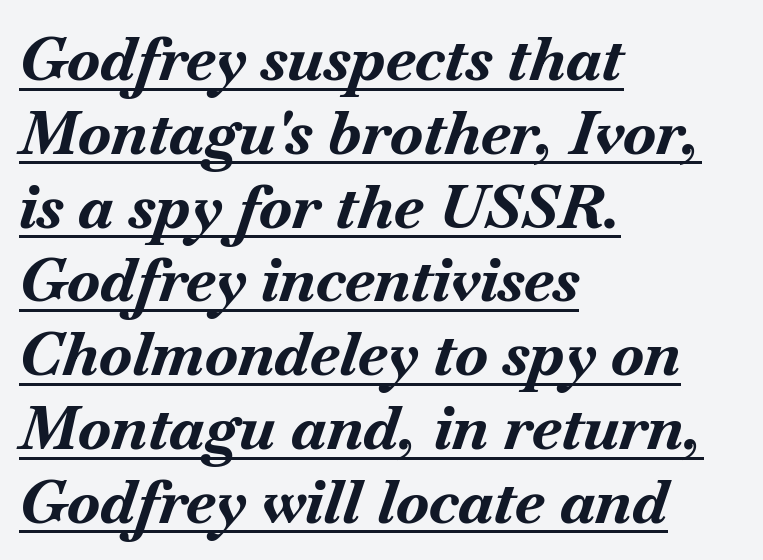
{"italic": "yes", "lean": "right", "slant_degrees": 18, "bold": "yes", "weight": "bold", "width": "normal", "stroke_contrast": "medium", "x_height": "small", "monospaced": "no", "underline": "yes", "align": "left", "line_spacing_ratio": 1.21, "letter_spacing": "normal", "letter_spacing_em": 0.0, "glyph_px": 61}
